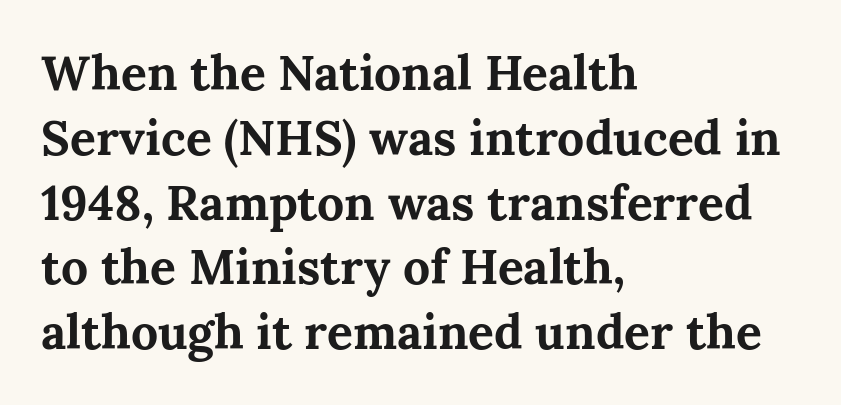
Q: Is the text bold? A: Yes.
Q: Is the text italic (slanted)? A: No, it is upright.
Q: Is the typeface a serif or a sans-serif typeface? A: Serif.
Q: Is the text underlined? A: No.
Q: How is the paragraph aligned? A: Left-aligned.
Q: Is the spacing between letters normal or unusually wide? A: Normal.
Q: Is the spacing between lines tight, normal or loose? A: Normal.
Q: Width (condensed, normal, or wide)? A: Normal.
Q: Stroke contrast? A: Medium.
Q: x-height? A: Medium.
Q: Monospaced? A: No.
